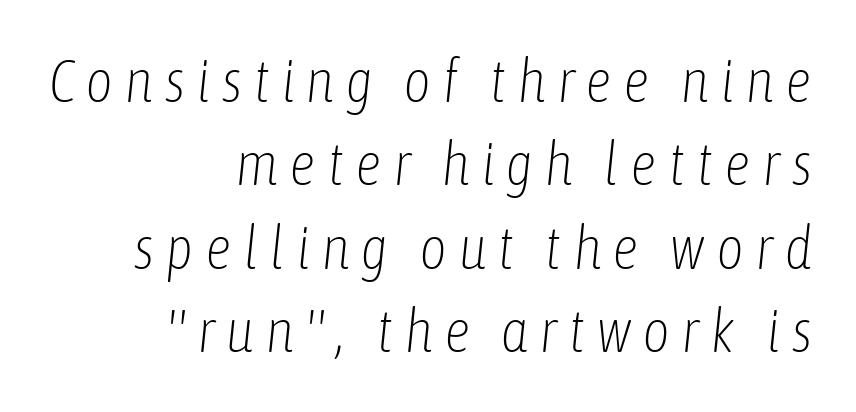
Designer's note — italics engaged. Just letters on the line, the space beneath them empty. The setting favours the right margin, as signatures and pull-quotes sometimes do. Vertical stems look standard width or narrower in stroke.
